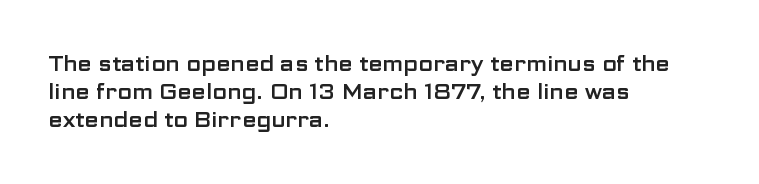
{"italic": "no", "underline": "no", "align": "left", "line_spacing": "normal", "line_spacing_ratio": 1.33, "letter_spacing": "normal", "letter_spacing_em": 0.0, "glyph_px": 21}
